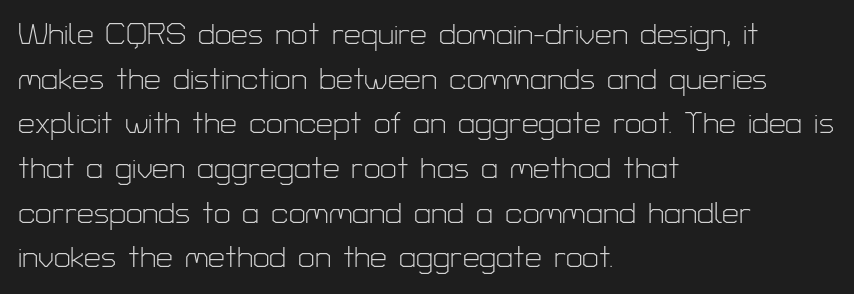
{"serif": "no", "italic": "no", "bold": "no", "weight": "light", "width": "normal", "stroke_contrast": "low", "x_height": "medium", "monospaced": "no", "underline": "no", "align": "left", "line_spacing": "normal", "line_spacing_ratio": 1.49, "letter_spacing": "normal", "letter_spacing_em": 0.0, "glyph_px": 30}
